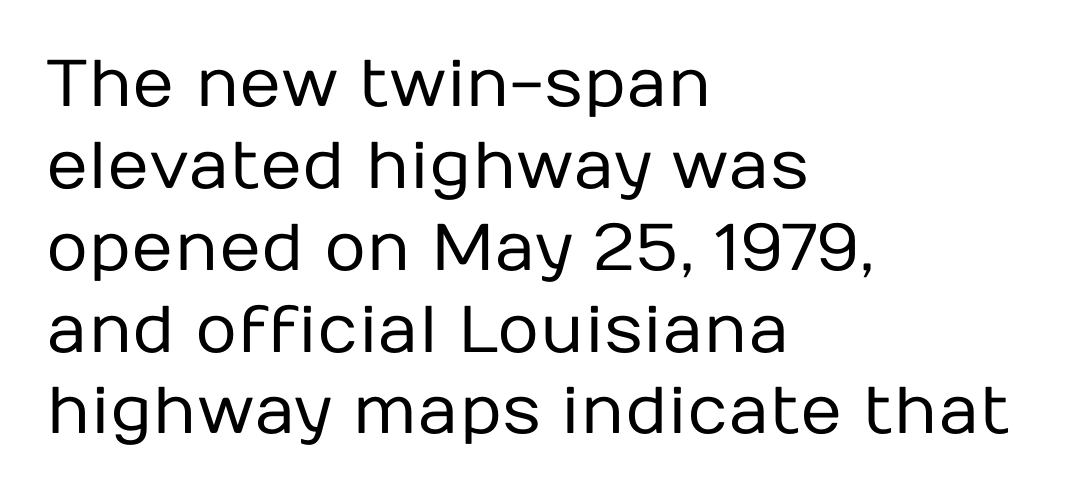
Q: Is the text bold? A: No.
Q: Is the text italic (slanted)? A: No, it is upright.
Q: Is the typeface a serif or a sans-serif typeface? A: Sans-serif.
Q: Is the text underlined? A: No.
Q: How is the paragraph aligned? A: Left-aligned.
Q: Is the spacing between letters normal or unusually wide? A: Normal.
Q: Width (condensed, normal, or wide)? A: Normal.
Q: Stroke contrast? A: Low.
Q: x-height? A: Medium.
Q: Monospaced? A: No.
